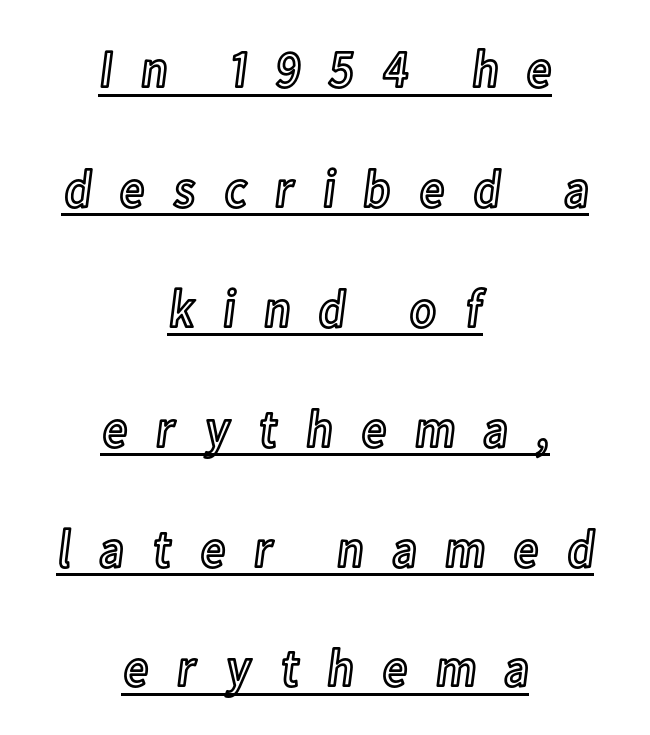
The image shows 54 px condensed type; set centered, loose line spacing (2.22x), unusually wide letter spacing (+0.49 em), underlined; a medium x-height.
